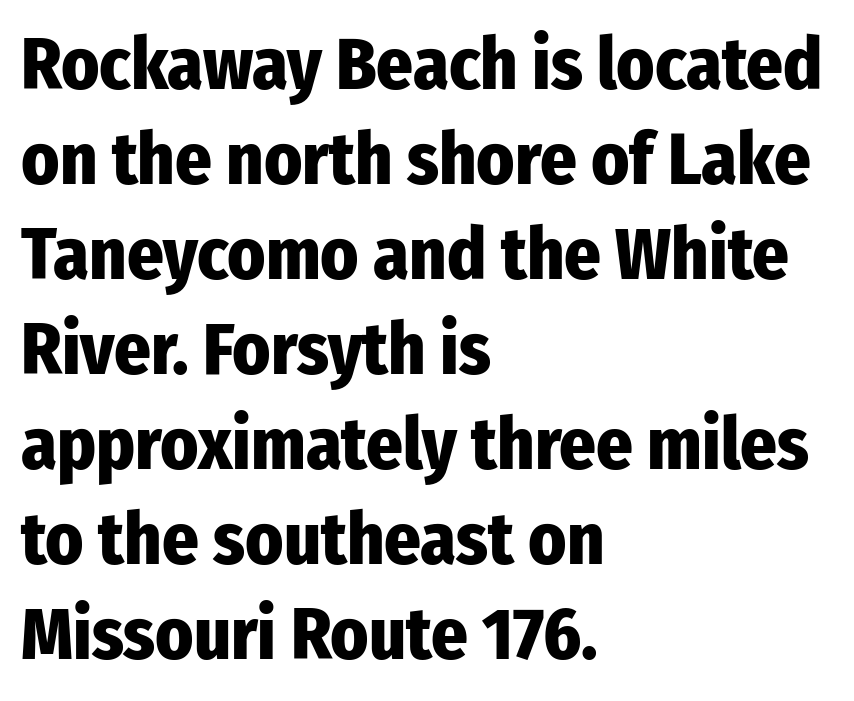
{"serif": "no", "italic": "no", "bold": "yes", "weight": "heavy", "width": "condensed", "stroke_contrast": "low", "x_height": "medium", "monospaced": "no", "underline": "no", "align": "left", "line_spacing": "normal", "line_spacing_ratio": 1.32, "letter_spacing": "normal", "letter_spacing_em": 0.0, "glyph_px": 72}
